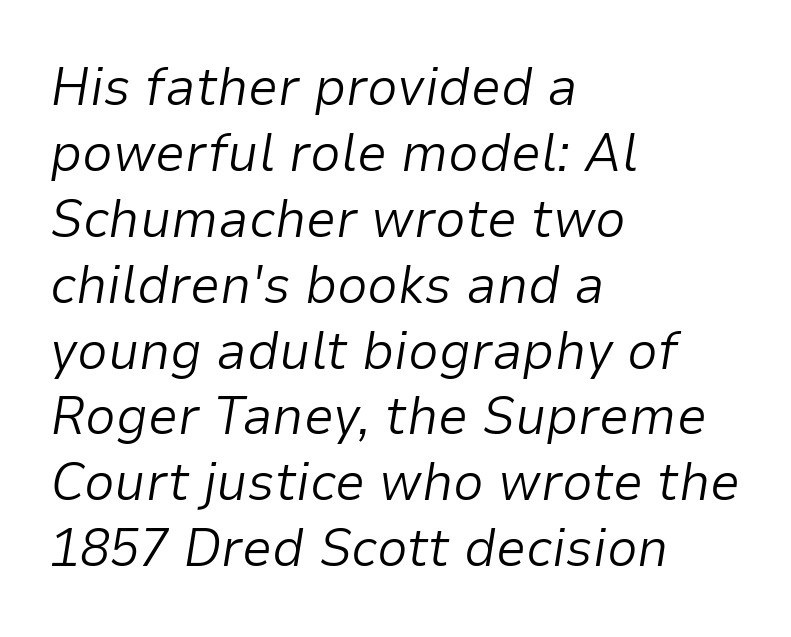
{"italic": "yes", "lean": "right", "slant_degrees": 9, "bold": "no", "weight": "light", "width": "normal", "stroke_contrast": "low", "x_height": "medium", "monospaced": "no", "underline": "no", "align": "left", "line_spacing_ratio": 1.22, "letter_spacing": "normal", "letter_spacing_em": 0.0, "glyph_px": 54}
